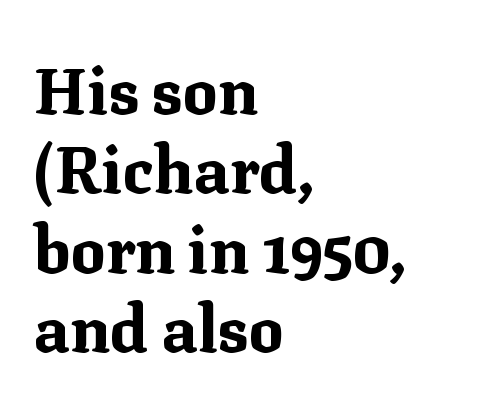
{"serif": "yes", "italic": "no", "bold": "yes", "weight": "bold", "width": "normal", "stroke_contrast": "medium", "x_height": "medium", "monospaced": "no", "underline": "no", "align": "left", "line_spacing_ratio": 1.22, "letter_spacing": "normal", "letter_spacing_em": 0.0, "glyph_px": 65}
